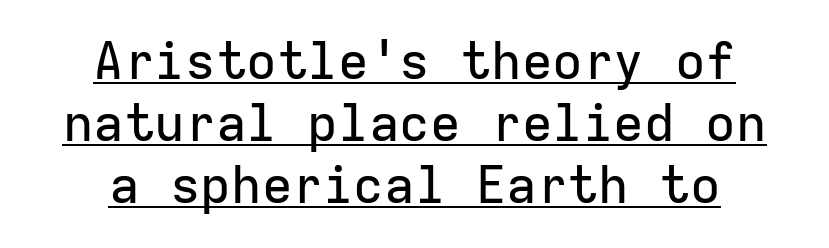
Q: Is the text italic (slanted)? A: No, it is upright.
Q: Is the typeface a serif or a sans-serif typeface? A: Sans-serif.
Q: Is the text underlined? A: Yes.
Q: How is the paragraph aligned? A: Centered.
Q: Is the spacing between letters normal or unusually wide? A: Normal.
Q: Width (condensed, normal, or wide)? A: Normal.
Q: Stroke contrast? A: Low.
Q: x-height? A: Medium.
Q: Monospaced? A: Yes.
